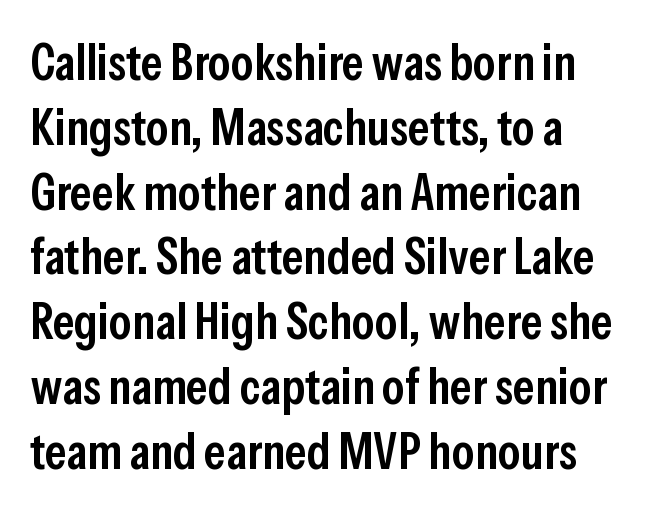
Q: Is the text bold? A: Semi-bold.
Q: Is the text italic (slanted)? A: No, it is upright.
Q: Is the typeface a serif or a sans-serif typeface? A: Sans-serif.
Q: Is the text underlined? A: No.
Q: Is the spacing between letters normal or unusually wide? A: Normal.
Q: Is the spacing between lines tight, normal or loose? A: Normal.
Q: Width (condensed, normal, or wide)? A: Condensed.
Q: Stroke contrast? A: Low.
Q: x-height? A: Medium.
Q: Monospaced? A: No.
